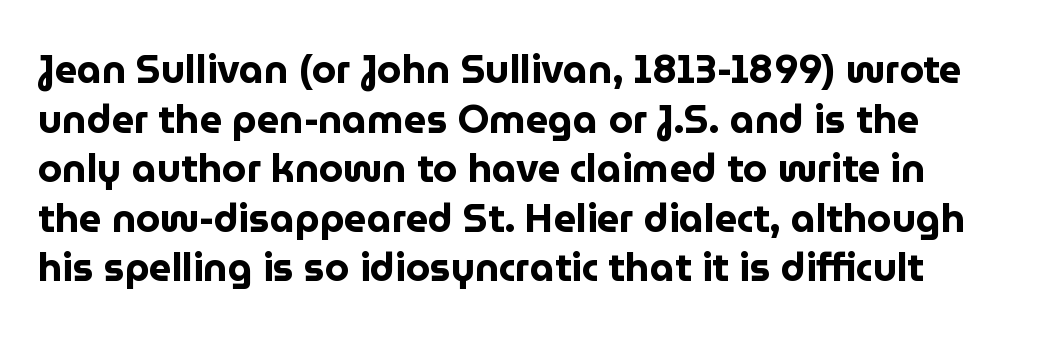
The image shows 39 px bold sans-serif type, upright; set normal line spacing (1.27x), normal letter spacing, not underlined; low stroke contrast and a medium x-height.
